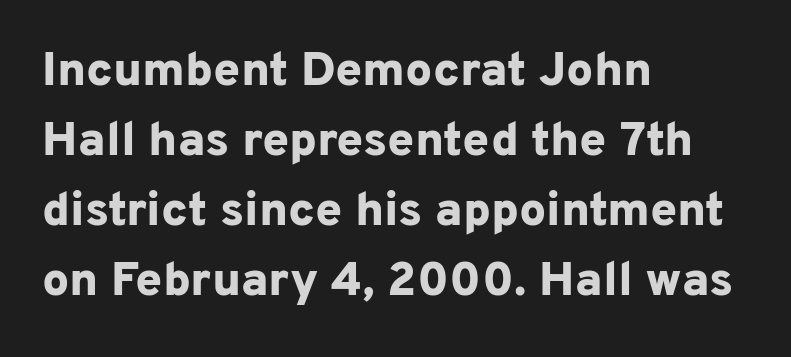
The passage shown is not underscored anywhere. The vertical gap from one line to the next is medium. Each letter's strokes conclude bluntly, with no projecting serifs. A typesetter would call this proportional, since set widths differ per character. These lines are set flush left with a ragged right edge.
